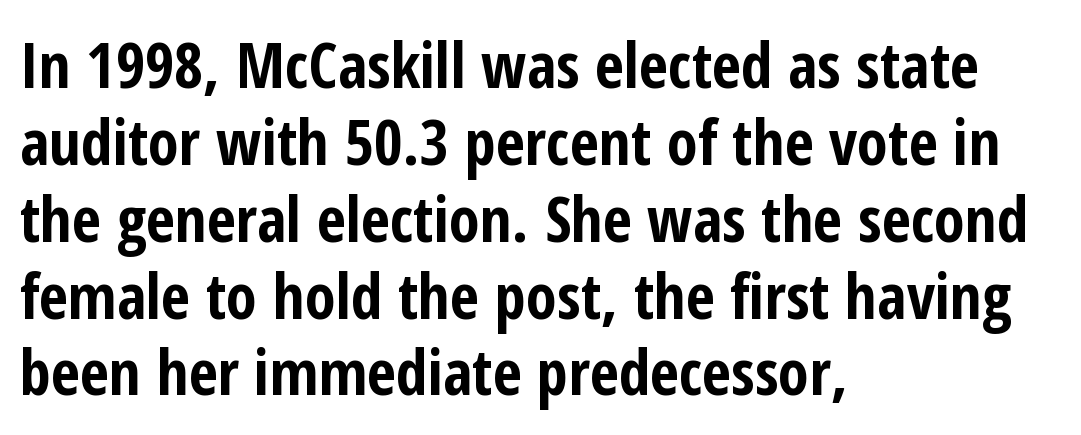
The image shows 63 px bold, condensed sans-serif type, upright; set left-aligned, line spacing 1.22x, normal letter spacing, not underlined; low stroke contrast and a medium x-height.
